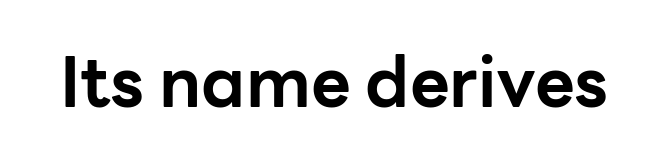
The type sits square on the baseline with zero lean. The sample has been set heavy, in full bold. These lines are rendered in a variable-pitch font. Font category for this specimen: sans-serif. Clear beneath every line of the passage. The letterforms sit shoulder to shoulder at normal distance.
